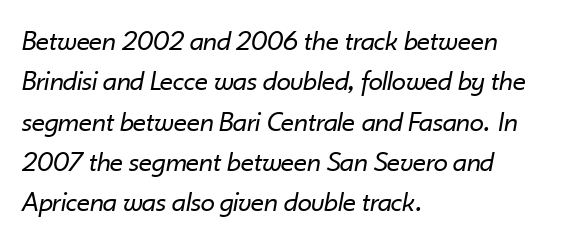
{"italic": "yes", "lean": "right", "slant_degrees": 10, "bold": "no", "weight": "regular", "width": "normal", "stroke_contrast": "low", "x_height": "small", "monospaced": "no", "underline": "no", "align": "left", "line_spacing": "normal", "line_spacing_ratio": 1.39, "letter_spacing": "normal", "letter_spacing_em": 0.0, "glyph_px": 29}
